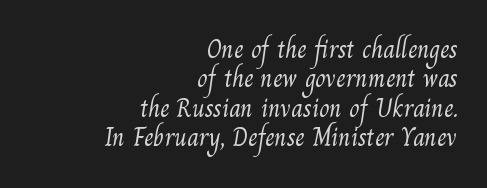
Q: Is the text bold? A: No.
Q: Is the text underlined? A: No.
Q: How is the paragraph aligned? A: Right-aligned.
Q: Is the spacing between letters normal or unusually wide? A: Normal.
Q: Is the spacing between lines tight, normal or loose? A: Tight.
